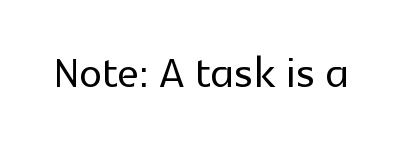
{"serif": "no", "italic": "no", "width": "normal", "x_height": "medium", "monospaced": "no", "underline": "no", "letter_spacing": "normal", "letter_spacing_em": 0.0, "glyph_px": 58}
